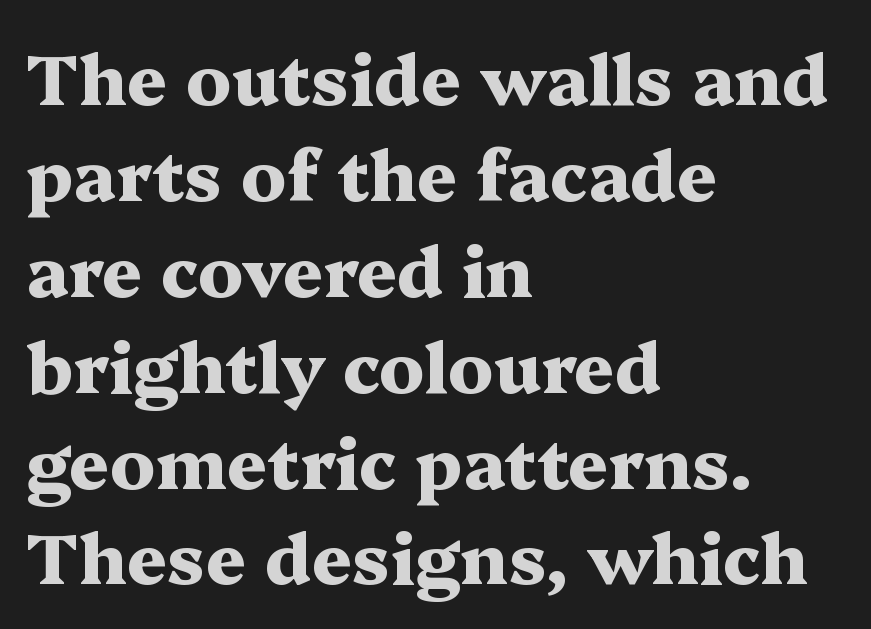
Nothing unusual about the tracking: characters are spaced as the font intends. Think of a printed novel: that variable character pitch is what you see here. Does the copy run flush right? No — it runs flush left. The rendering uses a moderate line-height, typical for paragraphs. The passage shown is emphatically bold. Any mark beneath the type? The region is blank.
